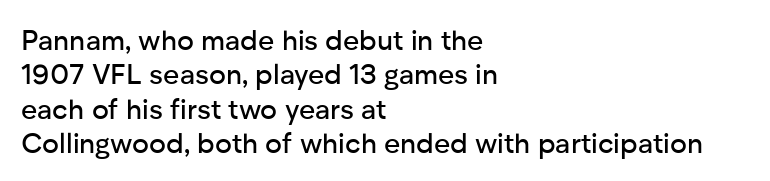
The image shows 28 px sans-serif type, upright; set left-aligned, line spacing 1.23x, normal letter spacing, not underlined; low stroke contrast and a medium x-height.
